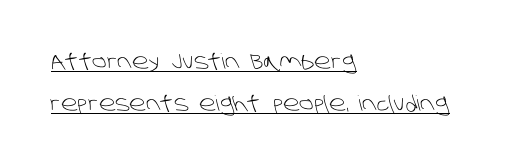
Horizontal alignment here is leftward, the default for most running prose. The strokes are not fattened; the text isn't bold. In designer terms, the underline attribute is active on this setting. Whoever set this chose breathing room over compactness in the vertical rhythm. Default kerning and tracking; the words read as compact shapes.
